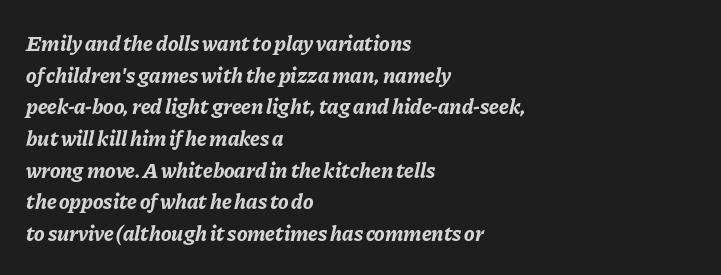
The characters look thick and weighty, a clear bold. Line starts are locked; line ends wander. Standard letterfit; no display-style spreading of the glyphs. The lettering tilts uniformly, giving the passage an italic look. Honestly, there is no underline to notice here at all. These lines sit exactly where default settings would place them.
